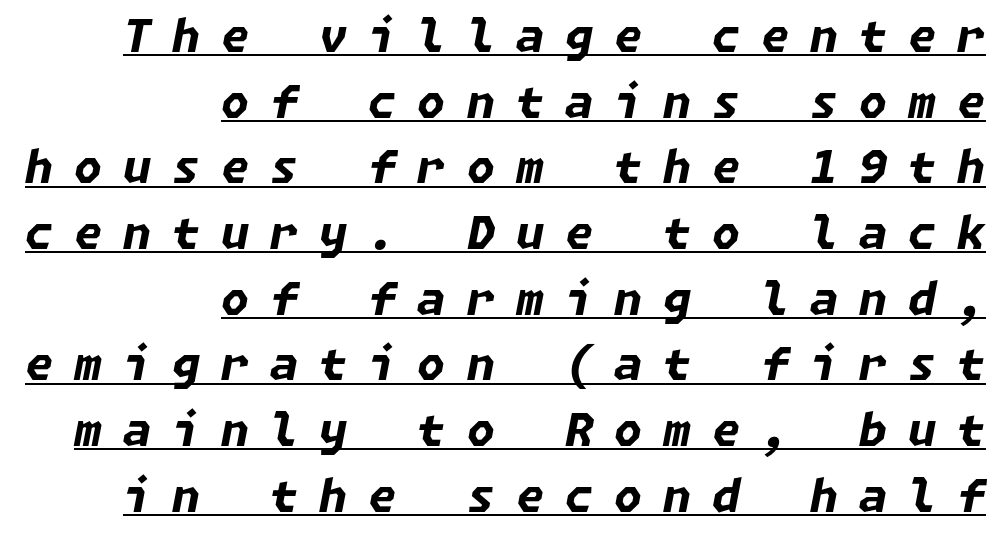
The horizontal fit of the characters is loose and conspicuously gappy. This is underlined copy, the kind a proofreader might mark for attention. Slant detected: the letters are inclined. Reading down the block, your eye finds every line finishing at a fixed right position. Look at the stroke-to-counter ratio: heavy, a bold. Regarding leading, the lines here are spaced in the standard way.
